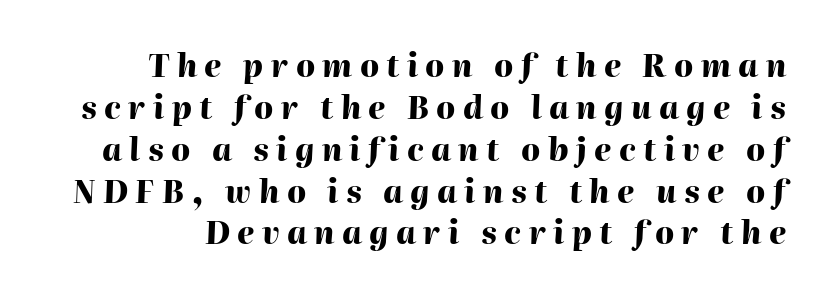
The space between consecutive lines is moderate. Rendered with sloped, italic letterforms. Do the characters align in a grid? No, the font is proportional. Spacing between characters has been opened up far beyond the box default.
